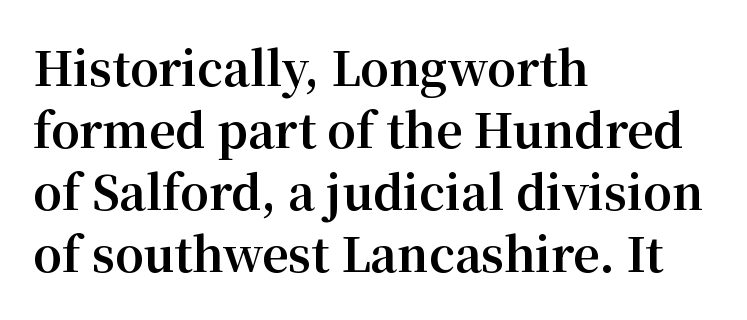
{"serif": "yes", "italic": "no", "bold": "yes", "weight": "bold", "width": "normal", "stroke_contrast": "medium", "x_height": "medium", "monospaced": "no", "underline": "no", "align": "left", "line_spacing": "normal", "line_spacing_ratio": 1.35, "letter_spacing": "normal", "letter_spacing_em": 0.0, "glyph_px": 46}
